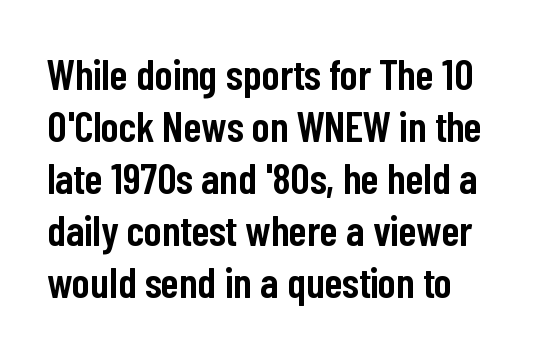
Q: Is the text bold? A: Semi-bold.
Q: Is the text italic (slanted)? A: No, it is upright.
Q: Is the typeface a serif or a sans-serif typeface? A: Sans-serif.
Q: Is the text underlined? A: No.
Q: Is the spacing between letters normal or unusually wide? A: Normal.
Q: Width (condensed, normal, or wide)? A: Condensed.
Q: Stroke contrast? A: Low.
Q: x-height? A: Medium.
Q: Monospaced? A: No.
